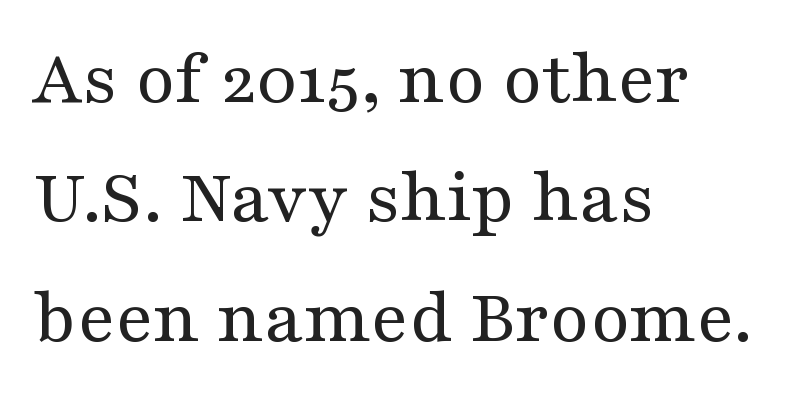
The passage shown is typed in a proportional face where columns would drift. Plain, unruled lines of type. The paragraph has a hard left edge and a soft right edge. What's the leading like? Ordinary, nothing unusual. Characters follow at the spacing the type designer built in.
